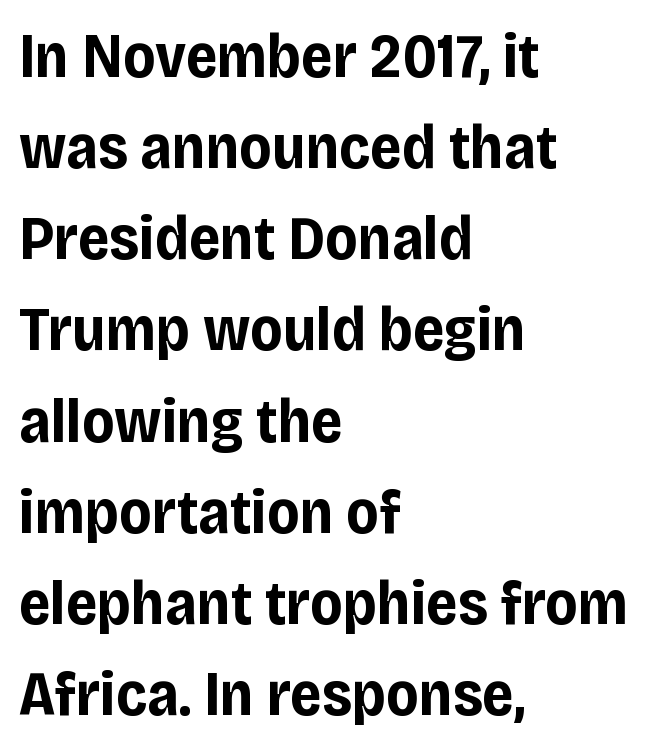
A classic flush-left, rag-right setting is used for this passage. Classification — sans serif. The face used here is rendered with its standard letterfit. Does the lettering tilt? It doesn't — this is upright. Note the varied advance widths — an 'i' is clearly narrower than an 'm'.
